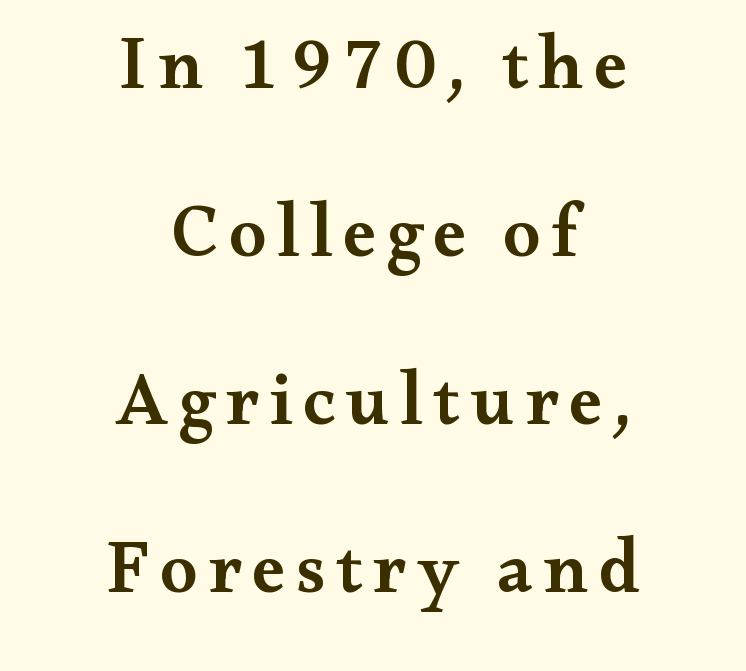
The image shows 75 px semibold, wide serif type, upright; set centered, loose line spacing (2.24x), not underlined; medium stroke contrast and a small x-height.
